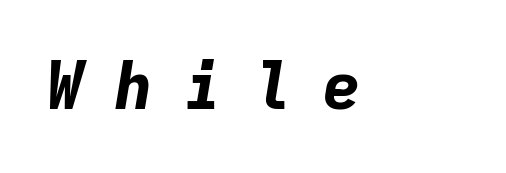
Q: Is the text bold? A: Yes.
Q: Is the text italic (slanted)? A: Yes, it leans right by about 9 degrees.
Q: Is the text underlined? A: No.
Q: Is the spacing between letters normal or unusually wide? A: Unusually wide.
Q: Width (condensed, normal, or wide)? A: Normal.
Q: Stroke contrast? A: Low.
Q: x-height? A: Medium.
Q: Monospaced? A: Yes.
